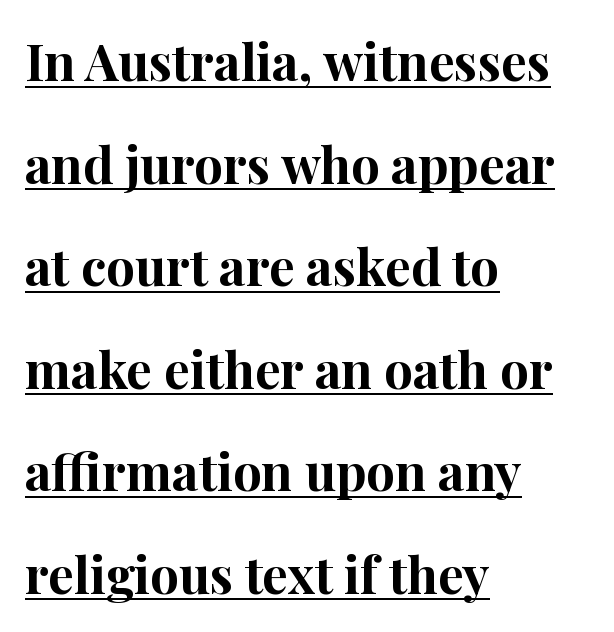
The rendering keeps characters at their native spacing. The space between consecutive lines is lavish. Every row of glyphs begins at an identical x-position on the left. A serif font was chosen for this passage. Beneath each row of characters lies a ruled line. Nope, not italic — everything's standing straight.
